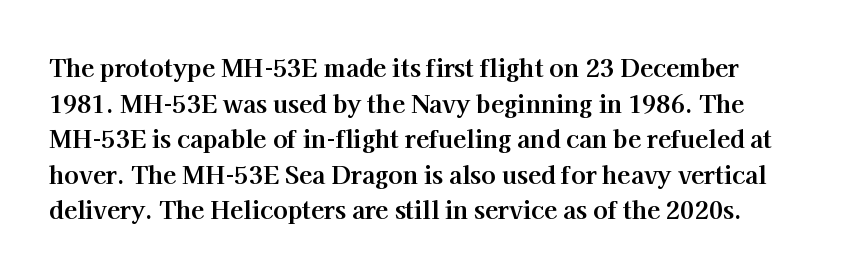
As a designer I'd log this as weight 700, bold. Words float on clear page, feet unadorned. The type is set solid horizontally, with unmodified tracking. Posture: vertical. These lines sit exactly where default settings would place them.
